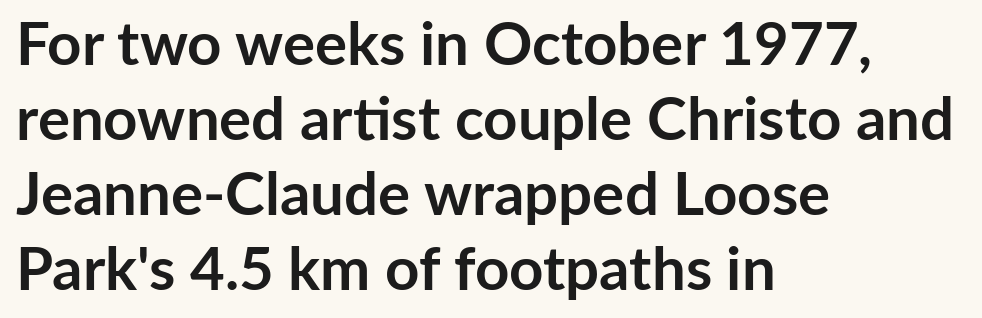
Q: Is the text bold? A: Yes.
Q: Is the text italic (slanted)? A: No, it is upright.
Q: Is the typeface a serif or a sans-serif typeface? A: Sans-serif.
Q: Is the text underlined? A: No.
Q: How is the paragraph aligned? A: Left-aligned.
Q: Is the spacing between letters normal or unusually wide? A: Normal.
Q: Is the spacing between lines tight, normal or loose? A: Normal.
Q: Width (condensed, normal, or wide)? A: Normal.
Q: Stroke contrast? A: Low.
Q: x-height? A: Medium.
Q: Monospaced? A: No.
